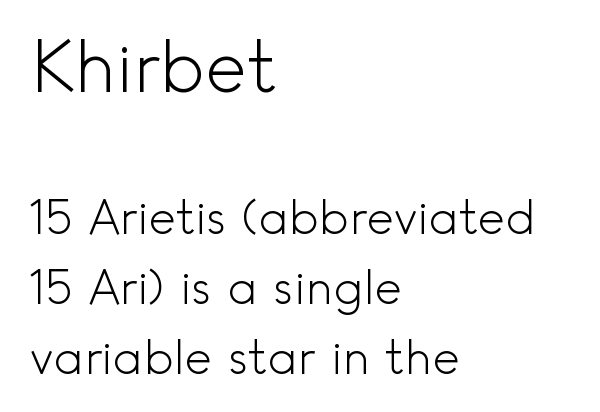
The image shows 71 px light sans-serif type, upright; set left-aligned, normal line spacing (1.49x), normal letter spacing, not underlined; the first (top) block is 1.51x larger; a small x-height.
